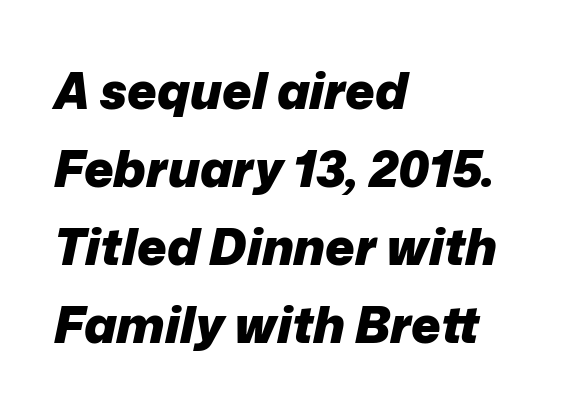
In CSS terms this would be text-align: left. Successive baselines arrive at the customary interval. There is no visible air inserted between adjacent glyphs. Words float on clear page, feet unadorned. Think of a printed novel: that variable character pitch is what you see here. A typesetter would mark this as italic.
